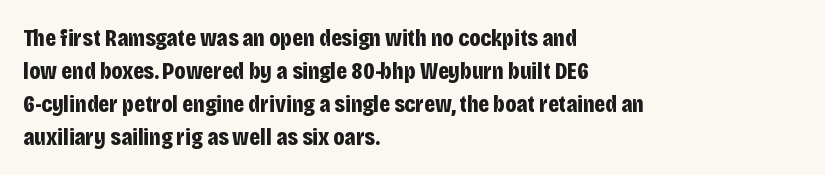
Q: Is the text bold? A: Yes.
Q: Is the text italic (slanted)? A: No, it is upright.
Q: Is the text underlined? A: No.
Q: How is the paragraph aligned? A: Left-aligned.
Q: Is the spacing between letters normal or unusually wide? A: Normal.
Q: Is the spacing between lines tight, normal or loose? A: Normal.
